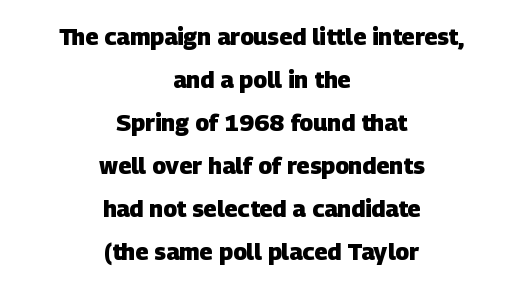
{"bold": "yes", "underline": "no", "align": "center", "line_spacing_ratio": 1.87, "letter_spacing": "normal", "letter_spacing_em": 0.0, "glyph_px": 23}
